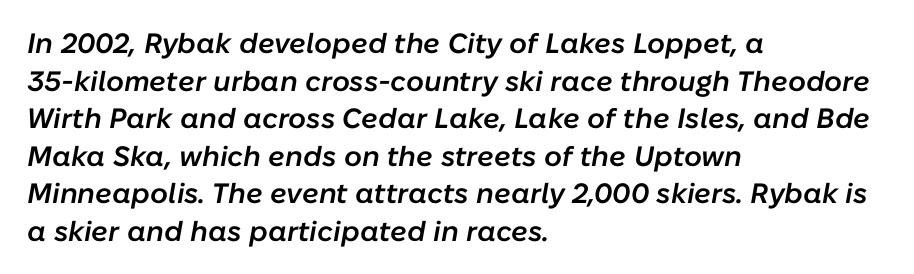
Each line starts at the same left margin while the right side varies. Regular leading. This sample has the flowing, uneven cadence of proportional lettering. The rendering keeps characters at their native spacing. Does the lettering tilt? It does — this is italic. Summary of weight: moderately heavy, a semibold.
